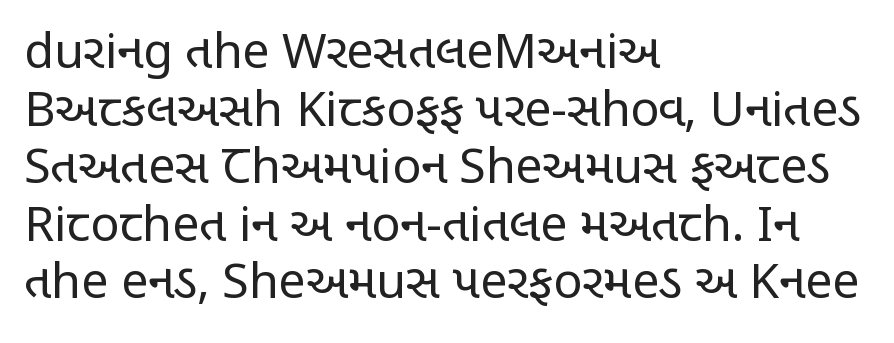
{"serif": "no", "italic": "no", "bold": "no", "weight": "regular", "width": "condensed", "stroke_contrast": "low", "x_height": "large", "monospaced": "no", "underline": "no", "align": "left", "line_spacing_ratio": 1.2, "letter_spacing": "normal", "letter_spacing_em": 0.0, "glyph_px": 48}
